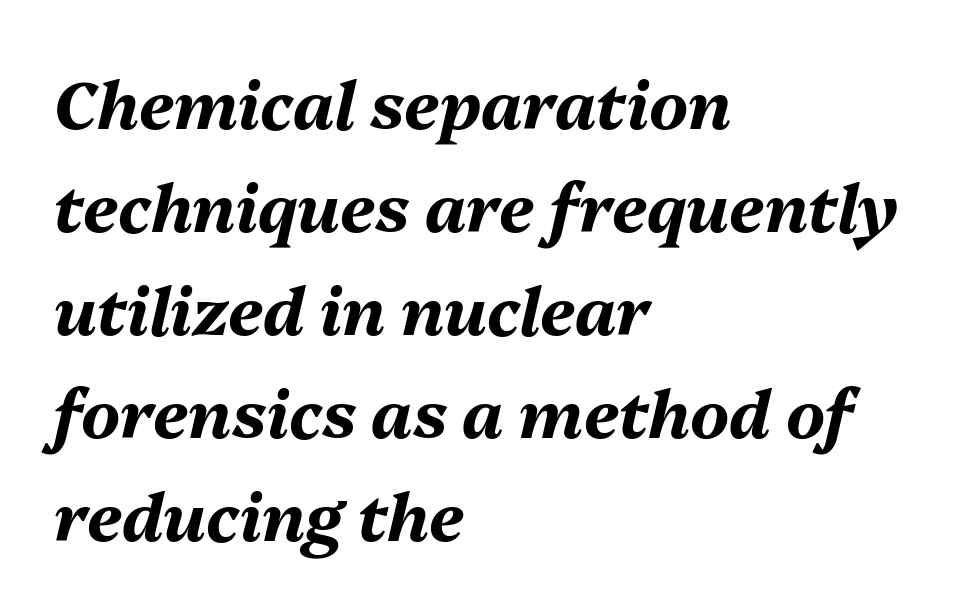
Q: Is the text bold? A: Yes.
Q: Is the text italic (slanted)? A: Yes, it leans right by about 13 degrees.
Q: Is the text underlined? A: No.
Q: How is the paragraph aligned? A: Left-aligned.
Q: Is the spacing between letters normal or unusually wide? A: Normal.
Q: Is the spacing between lines tight, normal or loose? A: Normal.
Q: Width (condensed, normal, or wide)? A: Normal.
Q: Stroke contrast? A: Medium.
Q: x-height? A: Medium.
Q: Monospaced? A: No.
